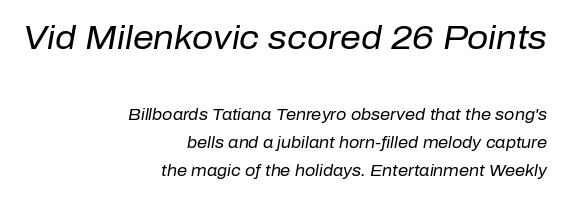
The image shows 33 px regular-weight type, italic (leaning right); set right-aligned, line spacing 1.77x, normal letter spacing, not underlined; the first (top) block is 2.06x larger; low stroke contrast and a medium x-height.
